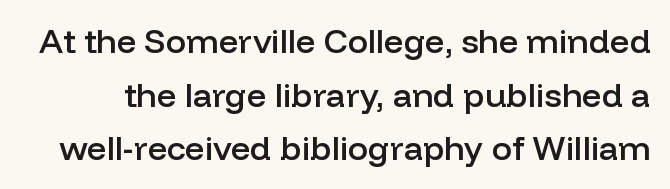
Q: Is the text bold? A: Semi-bold.
Q: Is the text italic (slanted)? A: No, it is upright.
Q: Is the typeface a serif or a sans-serif typeface? A: Sans-serif.
Q: Is the text underlined? A: No.
Q: Is the spacing between letters normal or unusually wide? A: Normal.
Q: Is the spacing between lines tight, normal or loose? A: Normal.
Q: Width (condensed, normal, or wide)? A: Normal.
Q: Stroke contrast? A: Low.
Q: x-height? A: Medium.
Q: Monospaced? A: No.
